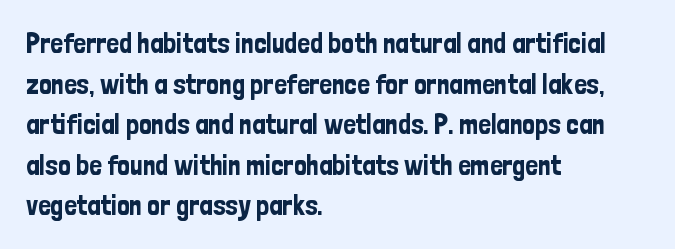
{"serif": "no", "italic": "no", "width": "condensed", "stroke_contrast": "low", "x_height": "medium", "monospaced": "no", "underline": "no", "align": "left", "line_spacing": "normal", "line_spacing_ratio": 1.45, "letter_spacing": "normal", "letter_spacing_em": 0.0, "glyph_px": 28}
